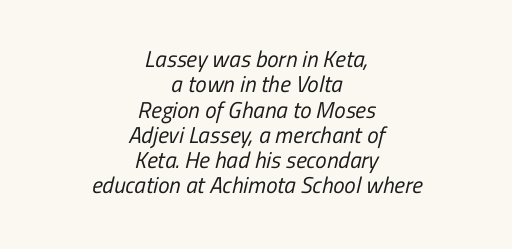
The image shows 23 px text type; set centered, tight line spacing (1.1x), normal letter spacing, not underlined.
